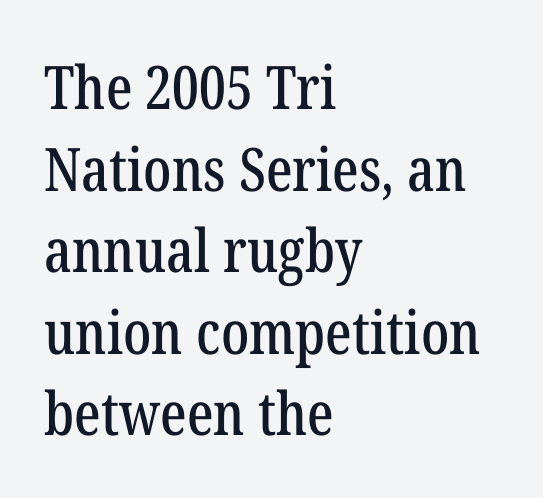
One-word summary of the alignment: left. Serifs: yes, visible at the terminals of the letterforms. Caption: standard tracking, unaltered. Looks like regular typesetting: each glyph gets only the width it needs. The foot of each line stays bare and open. The line-height multiplier appears to be the usual default.
